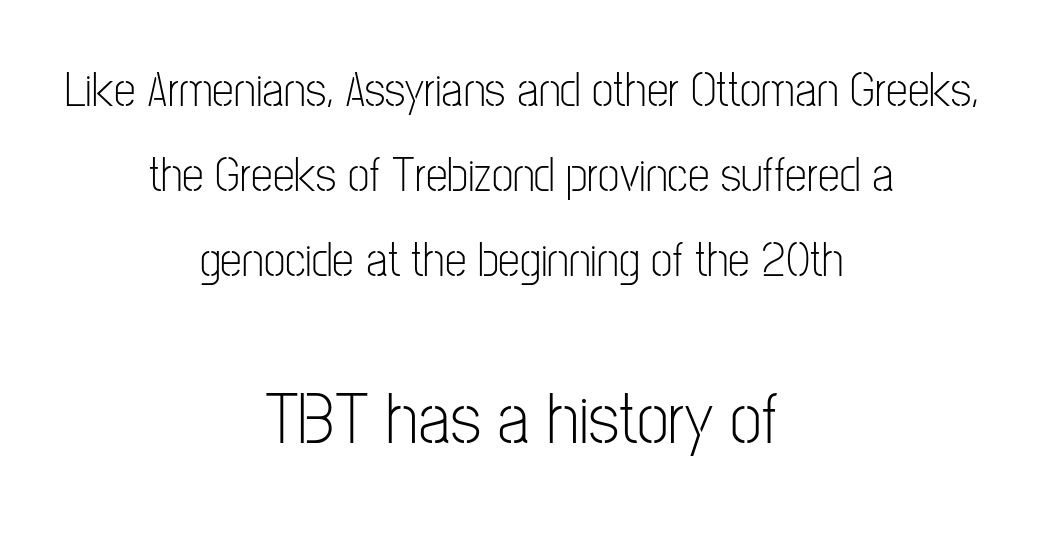
Clear beneath every line of the passage. Which of the two is more prominent by size? The second, at the bottom. The text block is weighted toward neither margin, spreading evenly from the middle. Spacing verdict: proportional, widths tailored to each character.
